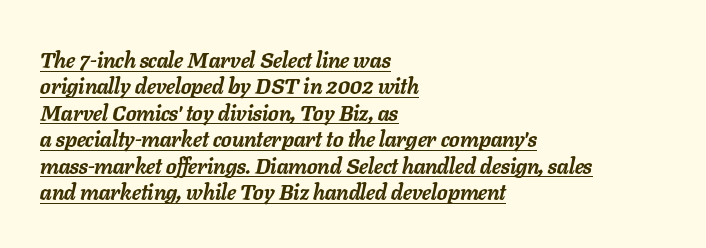
{"italic": "yes", "lean": "right", "slant_degrees": 11, "bold": "yes", "underline": "yes", "align": "left", "line_spacing_ratio": 1.2, "letter_spacing": "normal", "letter_spacing_em": 0.0, "glyph_px": 22}
